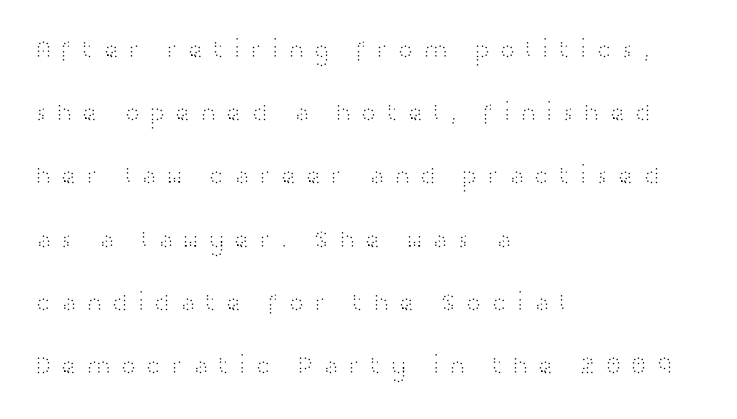
Q: Is the text bold? A: No.
Q: Is the text italic (slanted)? A: No, it is upright.
Q: Is the text underlined? A: No.
Q: How is the paragraph aligned? A: Left-aligned.
Q: Is the spacing between letters normal or unusually wide? A: Unusually wide.
Q: Is the spacing between lines tight, normal or loose? A: Loose.
